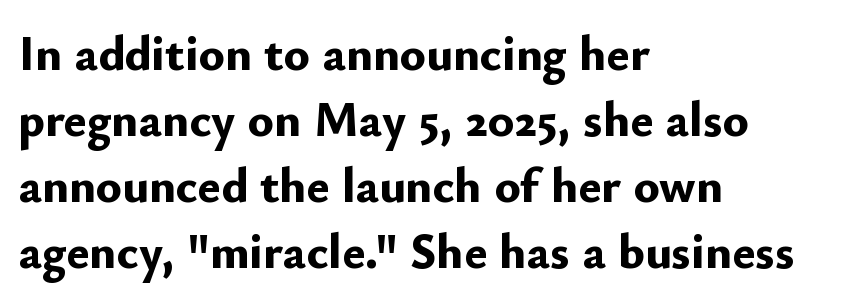
The image shows 49 px bold sans-serif type, upright; set left-aligned, normal line spacing (1.35x), normal letter spacing, not underlined; low stroke contrast and a small x-height.
